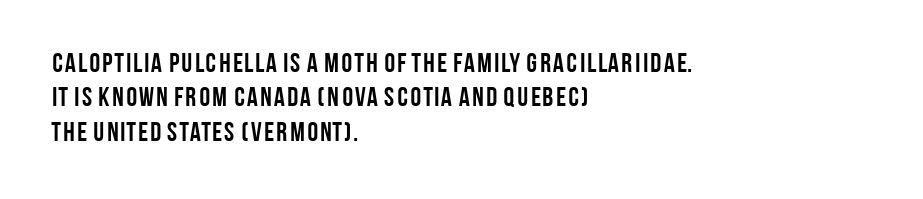
A typesetter would mark this as roman, not italic. Does the copy run flush right? No — it runs flush left. These words are printed bold, with thick strokes throughout. Successive baselines arrive at the customary interval. Caption: standard tracking, unaltered.
